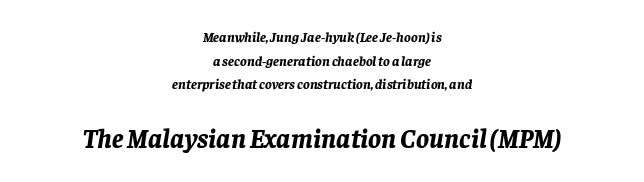
Q: Is the text bold? A: Yes.
Q: Is the text italic (slanted)? A: Yes, it leans right by about 8 degrees.
Q: Is the text underlined? A: No.
Q: How is the paragraph aligned? A: Centered.
Q: Is the spacing between letters normal or unusually wide? A: Normal.
Q: Is the spacing between lines tight, normal or loose? A: Normal.
Q: Which block of text is set in a larger size, the first (top) or the second (bottom)? A: The second (bottom) one.
